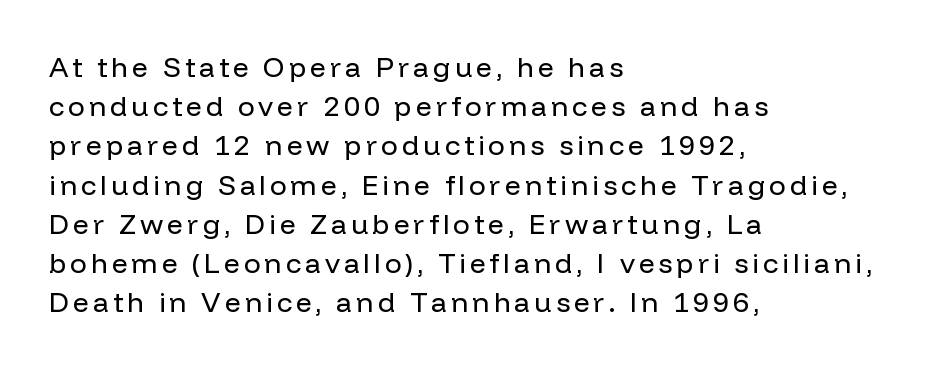
Q: Is the text bold? A: No.
Q: Is the text italic (slanted)? A: No, it is upright.
Q: Is the typeface a serif or a sans-serif typeface? A: Sans-serif.
Q: Is the text underlined? A: No.
Q: How is the paragraph aligned? A: Left-aligned.
Q: Is the spacing between lines tight, normal or loose? A: Normal.
Q: Width (condensed, normal, or wide)? A: Normal.
Q: Stroke contrast? A: Low.
Q: x-height? A: Medium.
Q: Monospaced? A: No.
